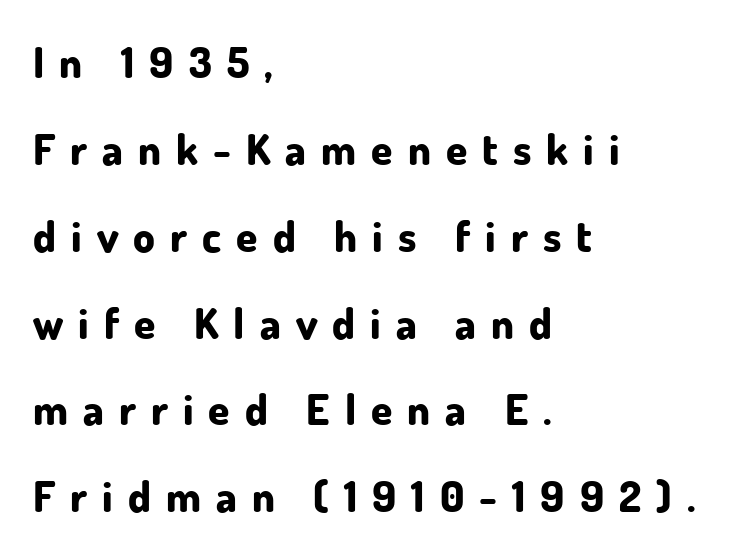
{"serif": "no", "italic": "no", "bold": "yes", "weight": "bold", "width": "normal", "stroke_contrast": "low", "x_height": "small", "monospaced": "no", "underline": "no", "align": "left", "line_spacing": "loose", "line_spacing_ratio": 2.02, "letter_spacing": "wide", "letter_spacing_em": 0.35, "glyph_px": 43}
